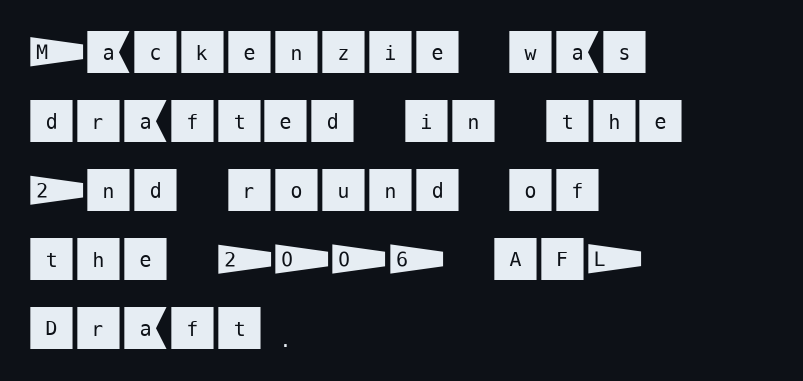
The letterforms sit shoulder to shoulder at normal distance. The glyphs in this specimen are sans serif. Regular leading. The passage is arranged the way most books set body copy — flush left. Has an underline been added? It has not.
